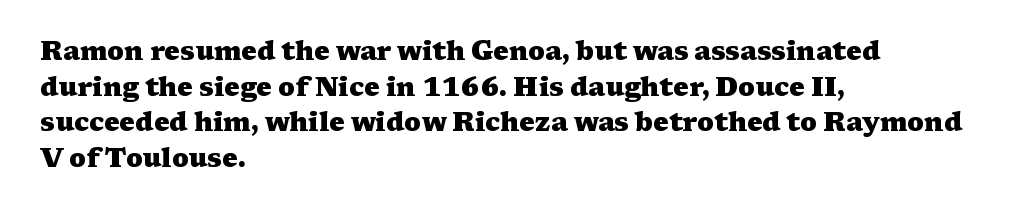
Q: Is the text bold? A: Yes.
Q: Is the text italic (slanted)? A: No, it is upright.
Q: Is the text underlined? A: No.
Q: How is the paragraph aligned? A: Left-aligned.
Q: Is the spacing between letters normal or unusually wide? A: Normal.
Q: Is the spacing between lines tight, normal or loose? A: Normal.
